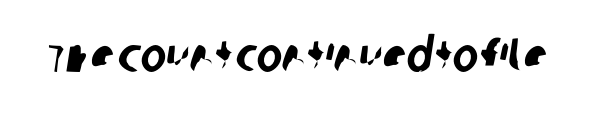
{"serif": "no", "width": "condensed", "stroke_contrast": "low", "x_height": "large", "monospaced": "no", "underline": "no", "letter_spacing": "normal", "letter_spacing_em": 0.0, "glyph_px": 48}
